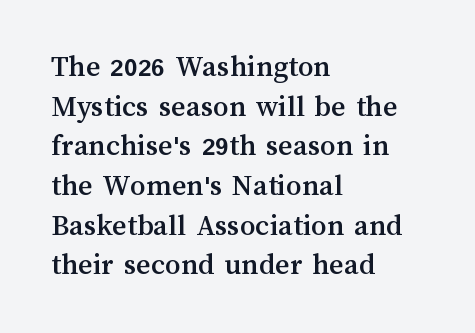
Where is the straight margin? On the left. Just letters on the line, the space beneath them empty. The specimen reads as upright at a glance. A typesetter would call this proportional, since set widths differ per character. Nobody touched the tracking dial on this one. Whoever set this chose a conventional vertical rhythm.
